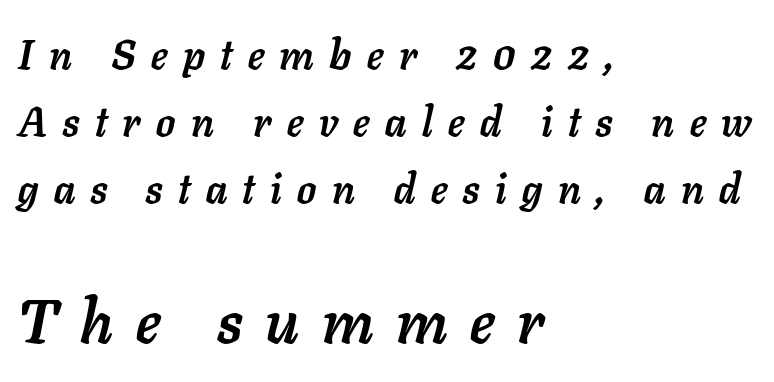
The setting favours the left margin, as ordinary paragraphs usually do. The tracking jumps out immediately: characters are airy and widely separated. The whole block is typeset with a tilt. You could not count columns in this text — the font is proportionally spaced. Heavy, bold letterforms.
